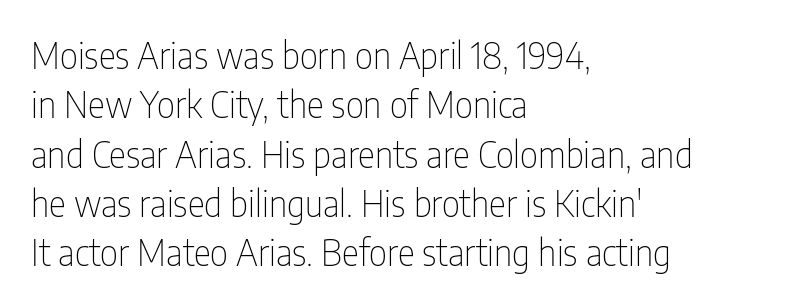
The image shows 36 px thin, condensed sans-serif type, upright; set left-aligned, normal line spacing (1.37x), normal letter spacing, not underlined; low stroke contrast and a medium x-height.
